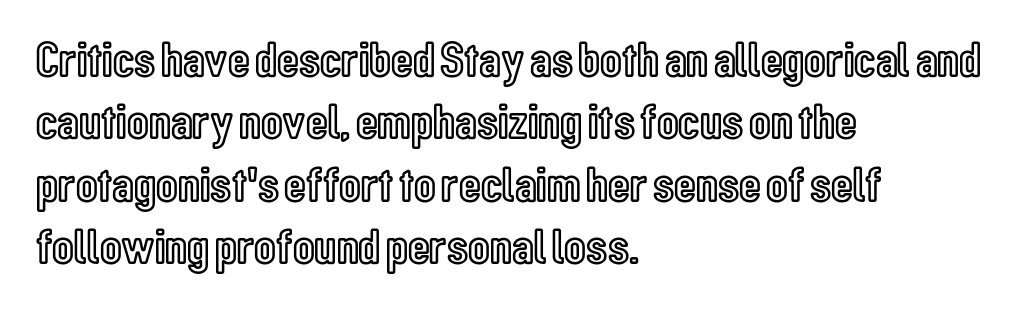
The image shows 50 px condensed type, upright; set left-aligned, normal line spacing (1.25x), normal letter spacing, not underlined; a medium x-height.
